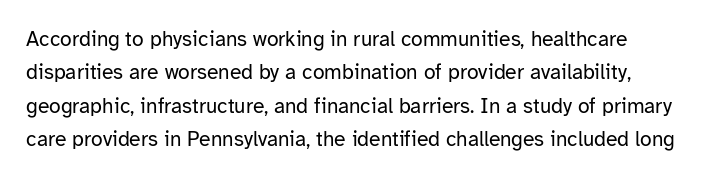
Q: Is the text bold? A: No.
Q: Is the text italic (slanted)? A: No, it is upright.
Q: Is the text underlined? A: No.
Q: Is the spacing between letters normal or unusually wide? A: Normal.
Q: Is the spacing between lines tight, normal or loose? A: Normal.
